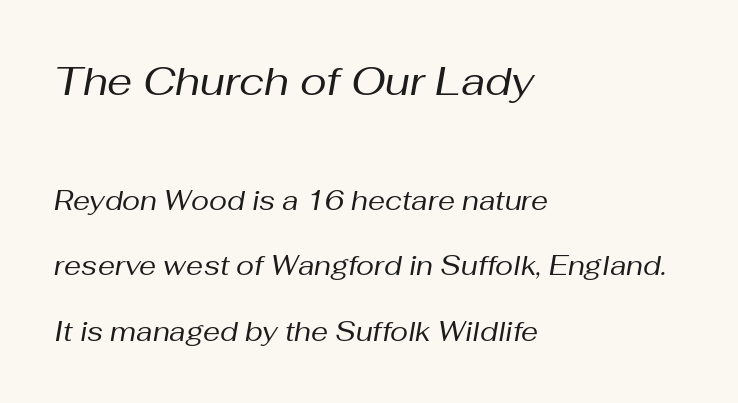
The image shows 40 px regular-weight type, italic (leaning right); set left-aligned, loose line spacing (2.41x), normal letter spacing, not underlined; the first (top) block is 1.48x larger; medium stroke contrast and a medium x-height.
